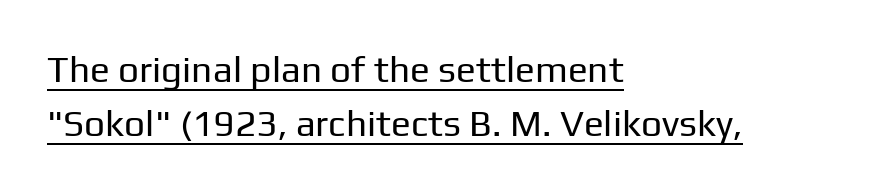
{"serif": "no", "italic": "no", "bold": "no", "weight": "regular", "width": "normal", "stroke_contrast": "low", "x_height": "medium", "monospaced": "no", "underline": "yes", "align": "left", "line_spacing": "normal", "line_spacing_ratio": 1.47, "letter_spacing": "normal", "letter_spacing_em": 0.0, "glyph_px": 37}
